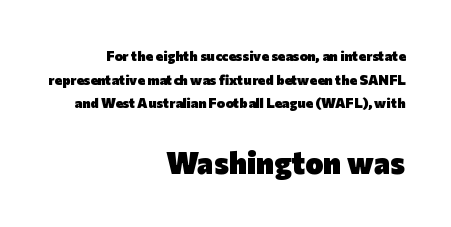
The image shows 31 px heavy sans-serif type, upright; set right-aligned, normal line spacing (1.69x), normal letter spacing, not underlined; the second (bottom) block is 2.21x larger; low stroke contrast and a medium x-height.
